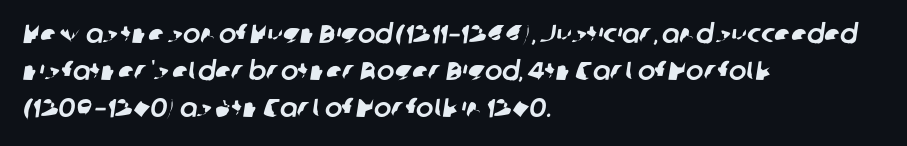
Q: Is the text underlined? A: No.
Q: How is the paragraph aligned? A: Left-aligned.
Q: Is the spacing between letters normal or unusually wide? A: Normal.
Q: Is the spacing between lines tight, normal or loose? A: Normal.
